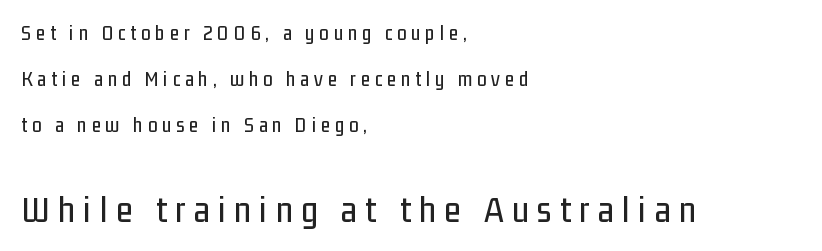
{"serif": "no", "italic": "no", "width": "condensed", "stroke_contrast": "low", "x_height": "medium", "monospaced": "no", "underline": "no", "align": "left", "line_spacing": "loose", "line_spacing_ratio": 2.19, "letter_spacing": "wide", "letter_spacing_em": 0.23, "larger_block": "second", "size_ratio": 1.76, "glyph_px": 37}
